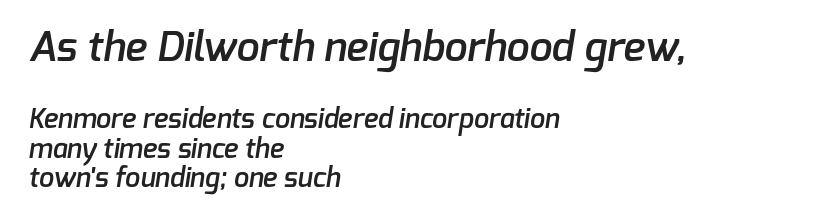
Q: Is the text bold? A: Semi-bold.
Q: Is the typeface a serif or a sans-serif typeface? A: Sans-serif.
Q: Is the text underlined? A: No.
Q: How is the paragraph aligned? A: Left-aligned.
Q: Is the spacing between letters normal or unusually wide? A: Normal.
Q: Is the spacing between lines tight, normal or loose? A: Tight.
Q: Which block of text is set in a larger size, the first (top) or the second (bottom)? A: The first (top) one.
Q: Width (condensed, normal, or wide)? A: Normal.
Q: Stroke contrast? A: Low.
Q: x-height? A: Medium.
Q: Monospaced? A: No.
